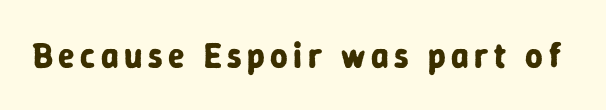
{"serif": "no", "italic": "no", "bold": "yes", "weight": "bold", "width": "normal", "stroke_contrast": "low", "x_height": "medium", "monospaced": "no", "underline": "no", "glyph_px": 34}
